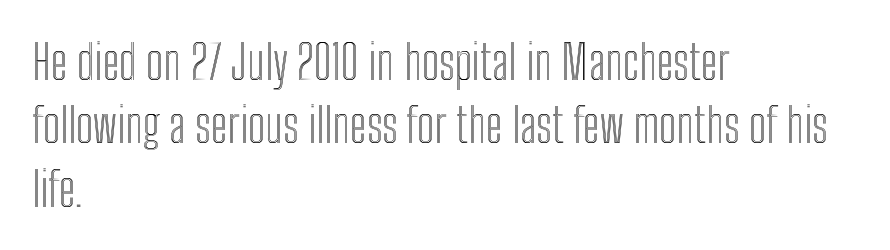
The type is set solid horizontally, with unmodified tracking. Words float on clear page, feet unadorned. Looks like regular typesetting: each glyph gets only the width it needs. The specimen reads as upright at a glance. This sample is left-justified, so line endings fall wherever the words run out.
